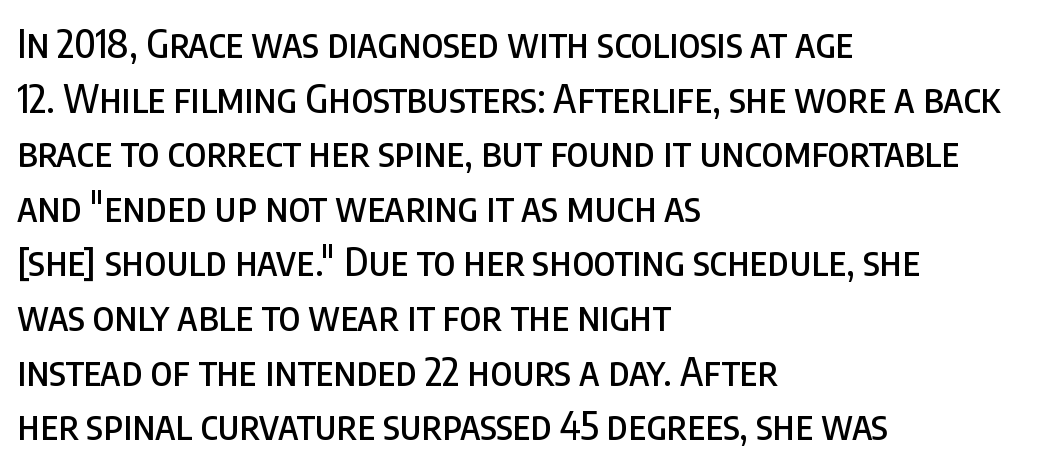
Q: Is the text italic (slanted)? A: No, it is upright.
Q: Is the typeface a serif or a sans-serif typeface? A: Sans-serif.
Q: Is the text underlined? A: No.
Q: How is the paragraph aligned? A: Left-aligned.
Q: Is the spacing between letters normal or unusually wide? A: Normal.
Q: Is the spacing between lines tight, normal or loose? A: Normal.
Q: Width (condensed, normal, or wide)? A: Condensed.
Q: Stroke contrast? A: Low.
Q: x-height? A: Large.
Q: Monospaced? A: No.
